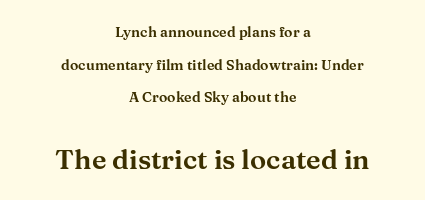
The image shows 27 px text type, upright; set centered, loose line spacing (2.33x), normal letter spacing, not underlined; the second (bottom) block is 1.93x larger.
